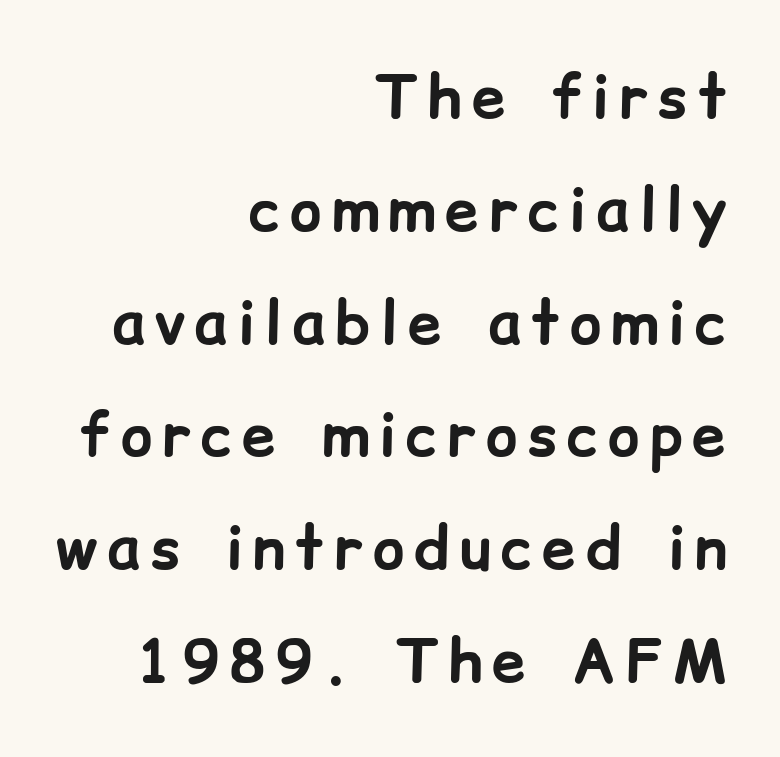
Horizontally, the lines are justified to the trailing edge only. The glyphs have the mass of a bold cut. This sample uses a sans-serif face. Unlike italic type, these characters show no tilt at all. A clean baseline with only descenders dipping below it. These lines are rendered in a variable-pitch font.
